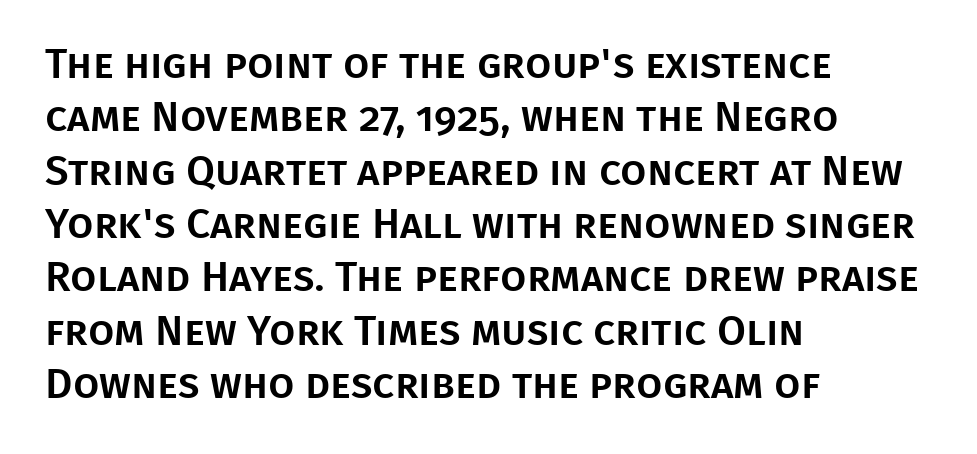
There is no visible air inserted between adjacent glyphs. The rendering uses natural spacing where letterforms have individual widths. Typeset ragged right — the left edge is the straight one. Every stem runs plumb, perpendicular to the baseline.
